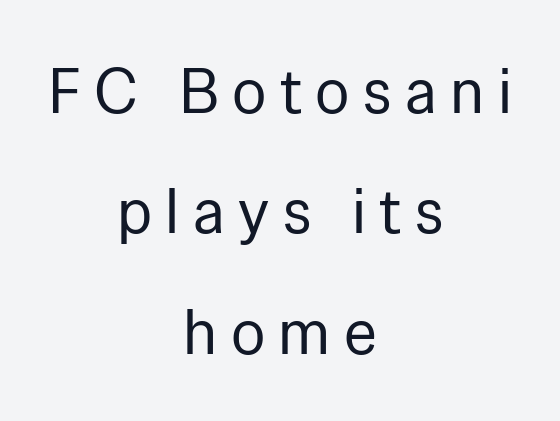
The image shows 64 px regular-weight sans-serif type, upright; set centered, line spacing 1.88x, unusually wide letter spacing (+0.21 em), not underlined; low stroke contrast and a medium x-height.
